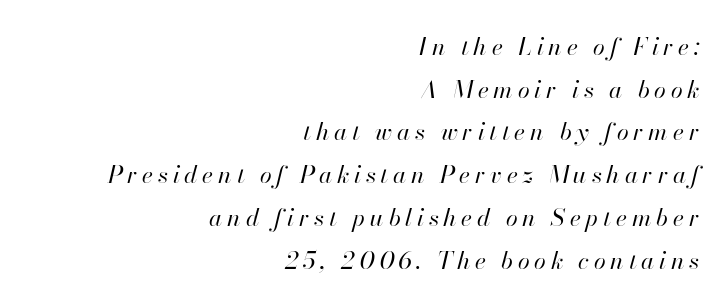
All the whitespace from short lines collects on the left. Looking at the ascenders, they clearly lean. How are the letters spaced? Widely, with obvious added tracking. Check under the words: just untouched page. Stroke mass is kept to a normal reading level or below.
